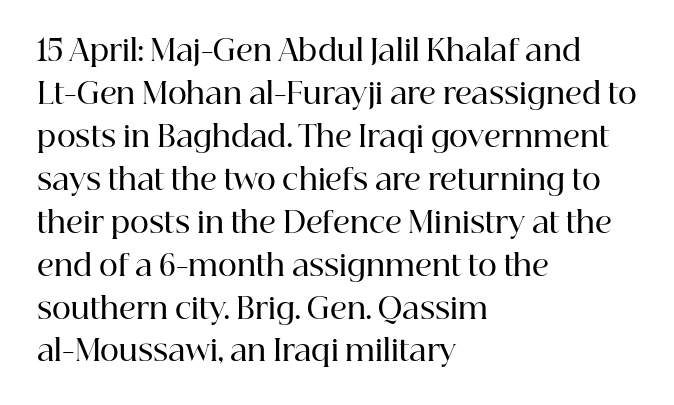
{"serif": "yes", "italic": "no", "bold": "semi", "weight": "semibold", "width": "normal", "stroke_contrast": "high", "x_height": "medium", "monospaced": "no", "underline": "no", "align": "left", "line_spacing": "normal", "line_spacing_ratio": 1.48, "letter_spacing": "normal", "letter_spacing_em": 0.0, "glyph_px": 29}
